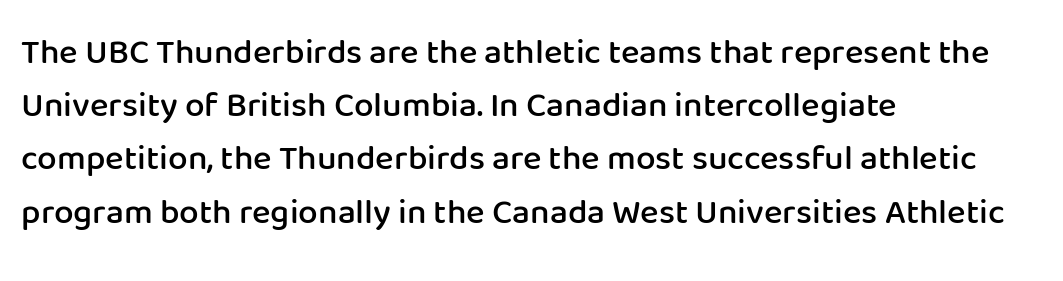
In terms of letterspacing, this is plain default setting. Does the weight exceed regular? Yes, but only to semibold. Lines of text with bare space underneath. Letterform terminals end flat and unadorned throughout the passage.
